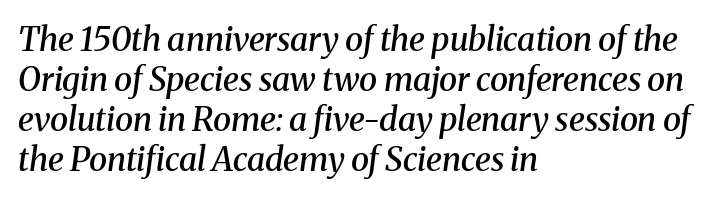
Q: Is the text bold? A: Semi-bold.
Q: Is the text italic (slanted)? A: Yes, it leans right by about 8 degrees.
Q: Is the typeface a serif or a sans-serif typeface? A: Serif.
Q: Is the text underlined? A: No.
Q: How is the paragraph aligned? A: Left-aligned.
Q: Is the spacing between letters normal or unusually wide? A: Normal.
Q: Width (condensed, normal, or wide)? A: Normal.
Q: Stroke contrast? A: Medium.
Q: x-height? A: Medium.
Q: Monospaced? A: No.
